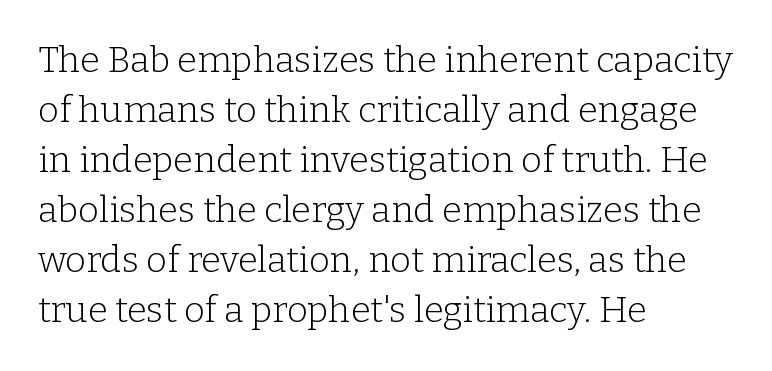
Q: Is the text bold? A: No.
Q: Is the text italic (slanted)? A: No, it is upright.
Q: Is the typeface a serif or a sans-serif typeface? A: Serif.
Q: Is the text underlined? A: No.
Q: How is the paragraph aligned? A: Left-aligned.
Q: Is the spacing between letters normal or unusually wide? A: Normal.
Q: Is the spacing between lines tight, normal or loose? A: Normal.
Q: Width (condensed, normal, or wide)? A: Normal.
Q: Stroke contrast? A: Low.
Q: x-height? A: Medium.
Q: Monospaced? A: No.
